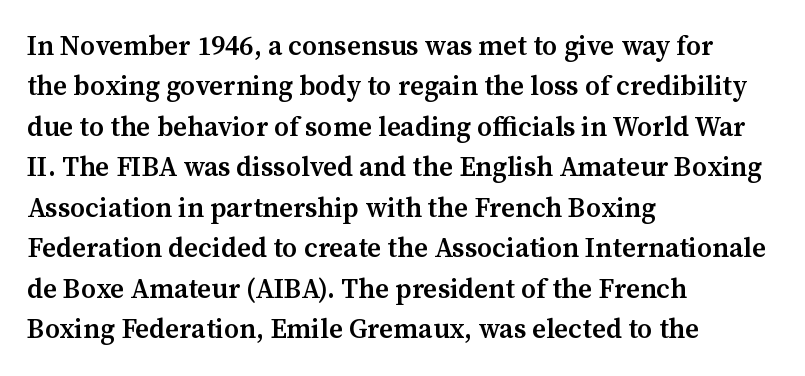
{"italic": "no", "bold": "semi", "underline": "no", "align": "left", "line_spacing": "normal", "line_spacing_ratio": 1.5, "letter_spacing": "normal", "letter_spacing_em": 0.0, "glyph_px": 27}
